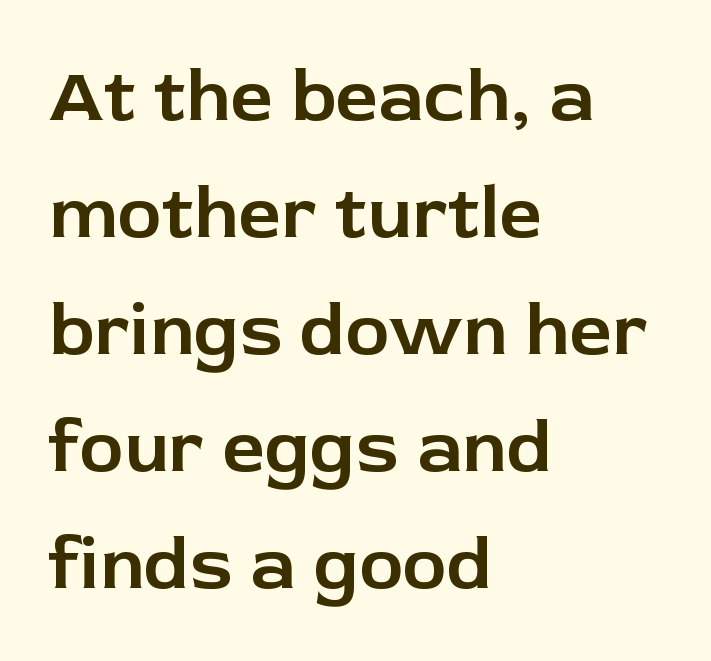
The image shows 75 px sans-serif type, upright; set left-aligned, normal line spacing (1.56x), normal letter spacing, not underlined; low stroke contrast and a medium x-height.
